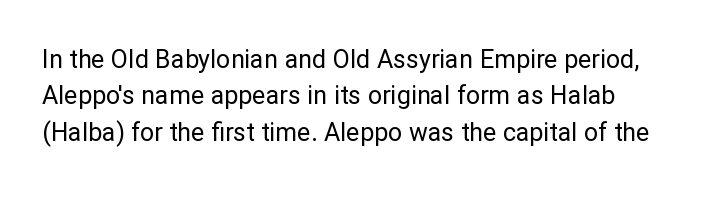
{"italic": "no", "bold": "no", "underline": "no", "line_spacing": "normal", "line_spacing_ratio": 1.46, "letter_spacing": "normal", "letter_spacing_em": 0.0, "glyph_px": 25}
